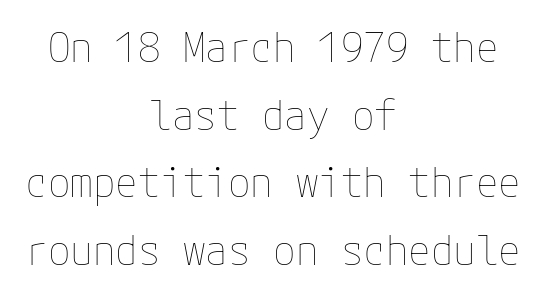
Q: Is the text bold? A: No.
Q: Is the text italic (slanted)? A: No, it is upright.
Q: Is the text underlined? A: No.
Q: How is the paragraph aligned? A: Centered.
Q: Is the spacing between letters normal or unusually wide? A: Normal.
Q: Is the spacing between lines tight, normal or loose? A: Normal.
Q: Width (condensed, normal, or wide)? A: Normal.
Q: Stroke contrast? A: Low.
Q: x-height? A: Medium.
